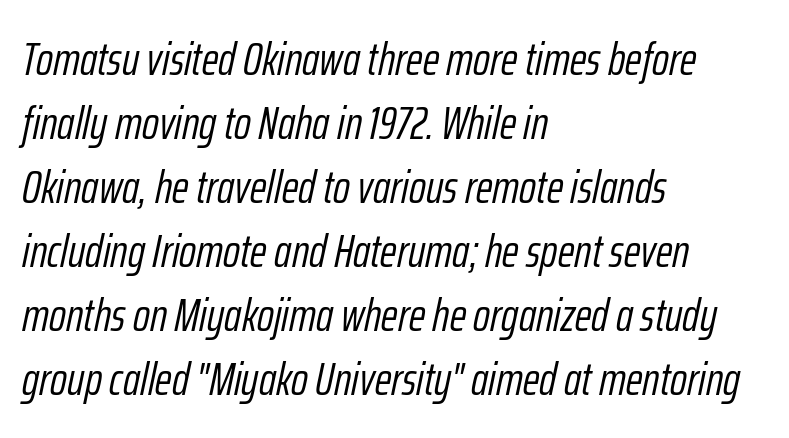
Stroke thickness stays within the range of a standard reading face or lighter. Compared with a centered layout, this one pins lines to the left instead. The passage shown is typed in a proportional face where columns would drift. Quick note: interline space is typical. The space directly below the letters is spotless.
